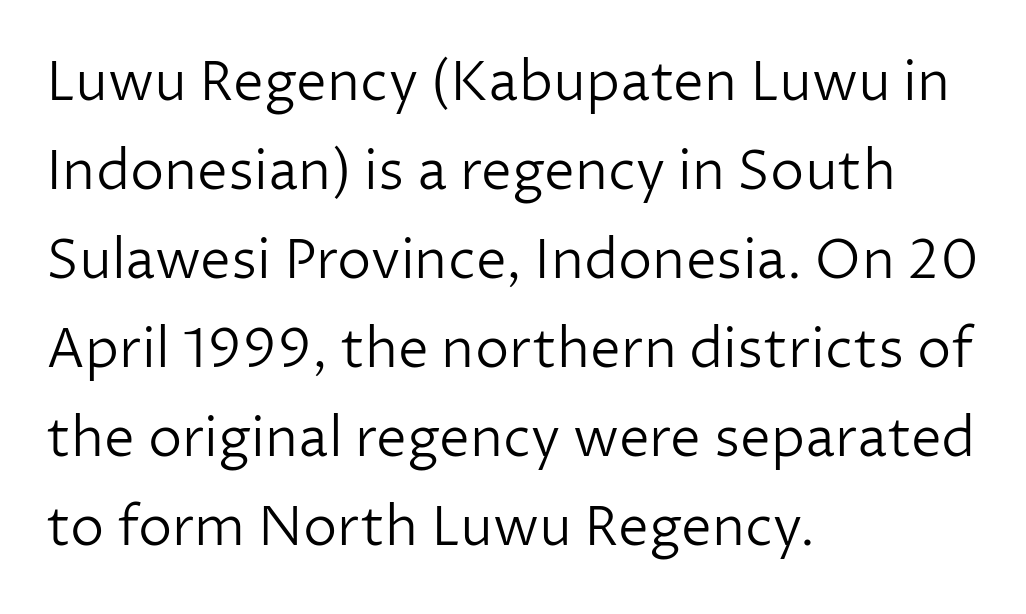
{"serif": "no", "italic": "no", "bold": "no", "weight": "light", "width": "normal", "stroke_contrast": "low", "x_height": "medium", "monospaced": "no", "underline": "no", "align": "left", "line_spacing": "normal", "line_spacing_ratio": 1.62, "letter_spacing": "normal", "letter_spacing_em": 0.0, "glyph_px": 55}
